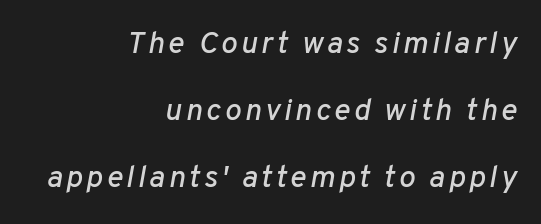
The image shows 31 px text type, italic (leaning right); set right-aligned, loose line spacing (2.16x), not underlined; low stroke contrast and a medium x-height.
